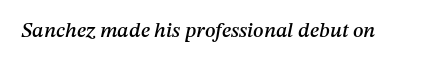
The image shows 21 px text type, italic (leaning right); set normal letter spacing, not underlined.
